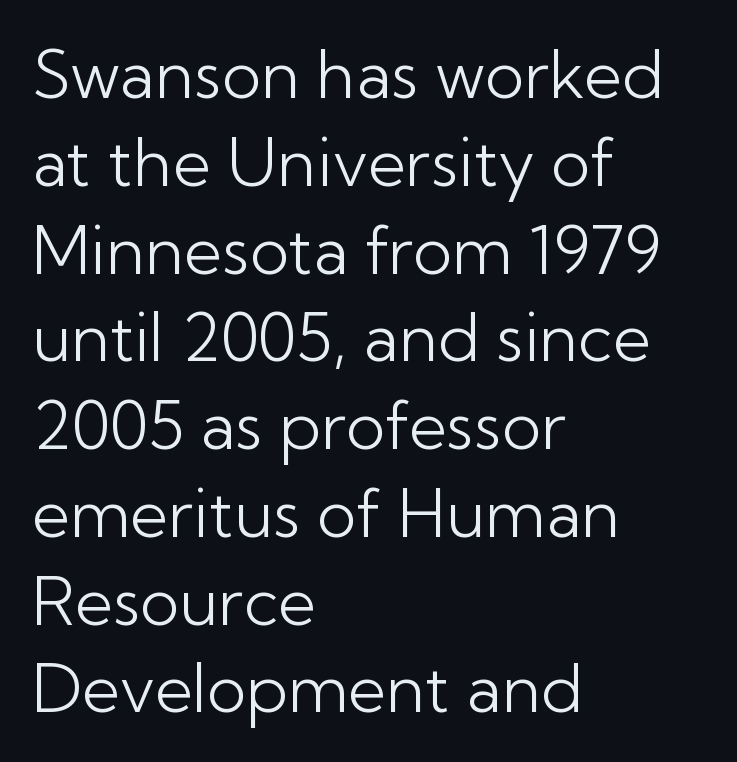
The rendering keeps characters at their native spacing. Serifs: no, the terminals of the letterforms are clean. A normal amount of white space separates one row of letters from the next. Unlike italic type, these characters show no tilt at all. Horizontally, the lines are justified to the leading edge only.
